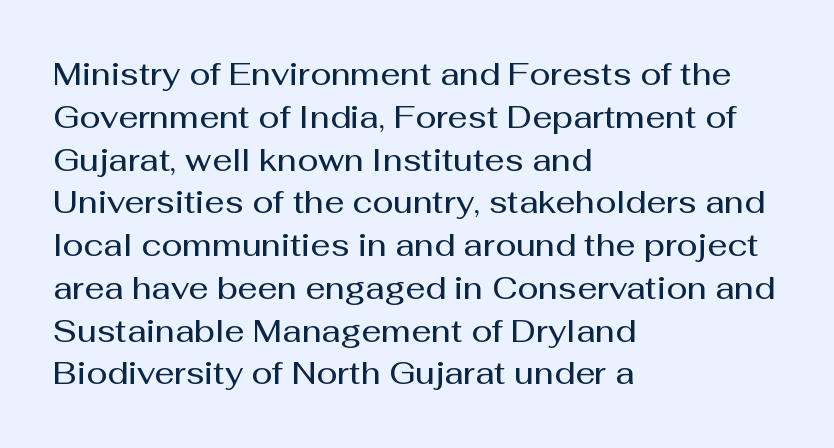
Q: Is the text bold? A: Semi-bold.
Q: Is the text italic (slanted)? A: No, it is upright.
Q: Is the typeface a serif or a sans-serif typeface? A: Sans-serif.
Q: Is the text underlined? A: No.
Q: How is the paragraph aligned? A: Left-aligned.
Q: Is the spacing between letters normal or unusually wide? A: Normal.
Q: Is the spacing between lines tight, normal or loose? A: Normal.
Q: Width (condensed, normal, or wide)? A: Normal.
Q: Stroke contrast? A: Medium.
Q: x-height? A: Medium.
Q: Monospaced? A: No.
